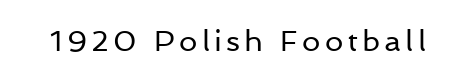
The image shows 29 px regular-weight sans-serif type, upright; set not underlined; low stroke contrast and a medium x-height.
